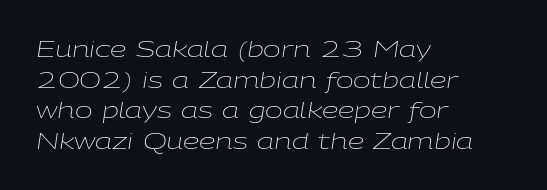
{"italic": "yes", "lean": "right", "slant_degrees": 9, "bold": "no", "underline": "no", "align": "left", "line_spacing": "normal", "line_spacing_ratio": 1.46, "letter_spacing": "normal", "letter_spacing_em": 0.0, "glyph_px": 21}
